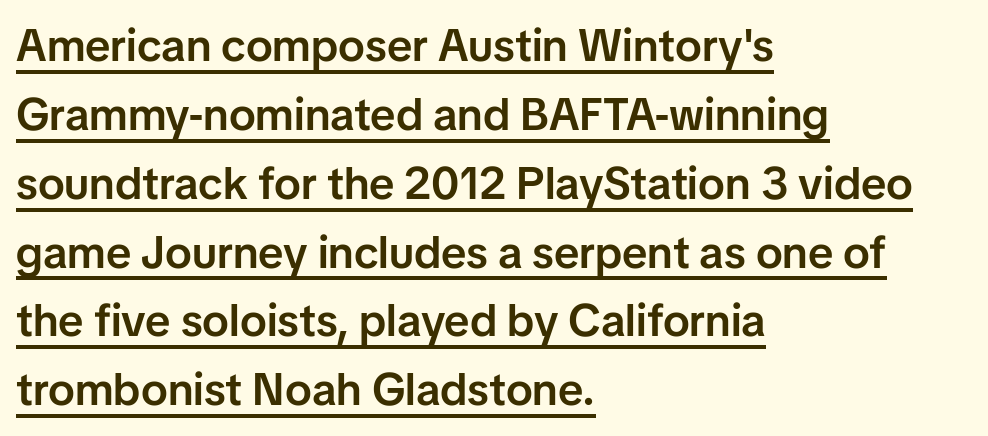
If you drew a ruler down the left edge, every line would touch it. Honestly, the letter spacing is just normal — you wouldn't notice it. This sample has the flowing, uneven cadence of proportional lettering. Notice how the stems are strictly vertical — no italics here. The rendering uses a semibold face; strokes are thickened but not to full bold. This sample carries an underscore along the baseline area.
